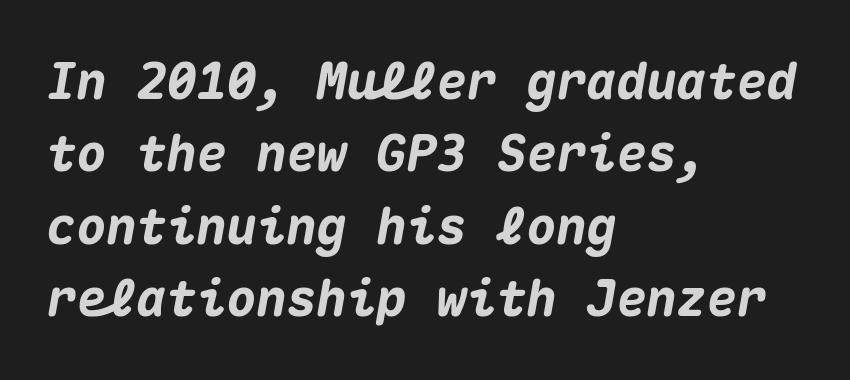
The image shows 50 px heavy type, italic (leaning right), monospaced; set left-aligned, normal line spacing (1.45x), normal letter spacing, not underlined; medium stroke contrast and a medium x-height.
